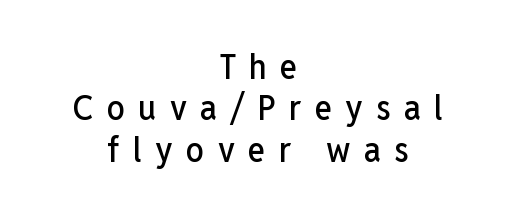
Q: Is the text italic (slanted)? A: No, it is upright.
Q: Is the typeface a serif or a sans-serif typeface? A: Sans-serif.
Q: Is the text underlined? A: No.
Q: How is the paragraph aligned? A: Centered.
Q: Is the spacing between letters normal or unusually wide? A: Unusually wide.
Q: Is the spacing between lines tight, normal or loose? A: Tight.
Q: Width (condensed, normal, or wide)? A: Condensed.
Q: Stroke contrast? A: Low.
Q: x-height? A: Medium.
Q: Monospaced? A: No.
